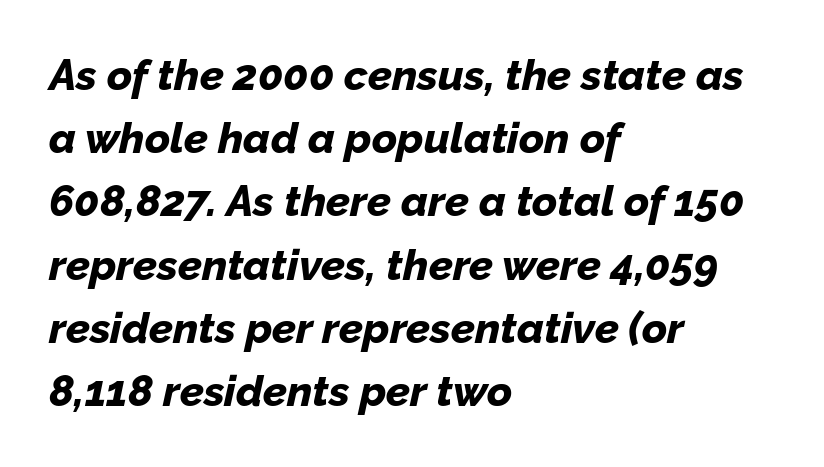
Visually the block forms a straight wall on the left and a jagged coastline on the right. The letters advance in unequal steps, a hallmark of proportional type. Just letters on the line, the space beneath them empty. I'd describe the lettering as bold — thick and assertive. The type is set solid horizontally, with unmodified tracking.
